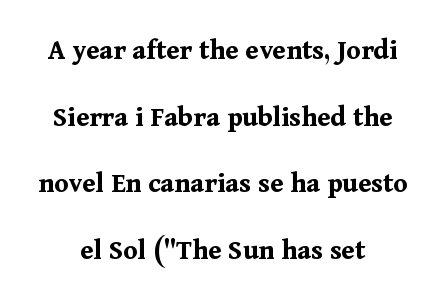
{"serif": "yes", "italic": "no", "bold": "yes", "weight": "bold", "width": "normal", "stroke_contrast": "medium", "x_height": "medium", "monospaced": "no", "underline": "no", "align": "center", "line_spacing": "loose", "line_spacing_ratio": 2.3, "letter_spacing": "normal", "letter_spacing_em": 0.0, "glyph_px": 29}
